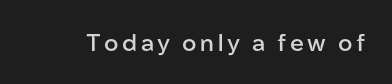
{"italic": "no", "bold": "semi", "underline": "no", "glyph_px": 23}
